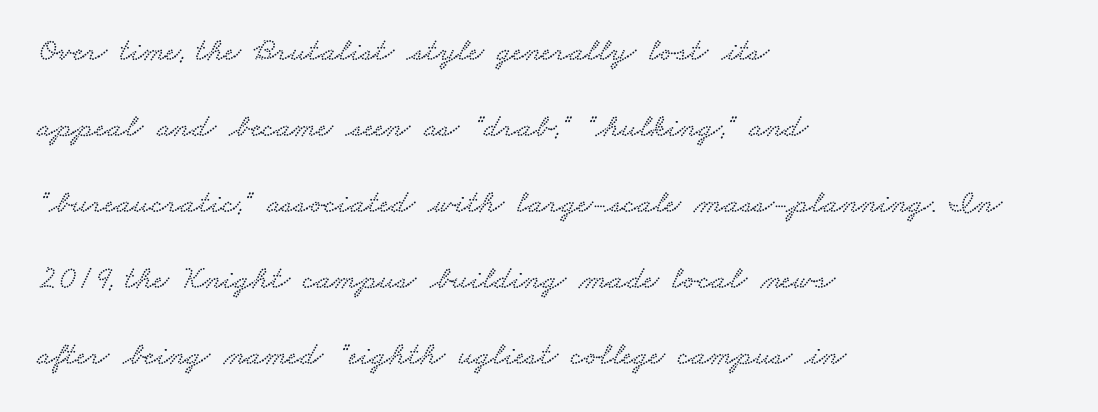
{"serif": "yes", "width": "wide", "stroke_contrast": "low", "x_height": "small", "monospaced": "no", "underline": "no", "align": "left", "line_spacing": "loose", "line_spacing_ratio": 2.3, "letter_spacing": "normal", "letter_spacing_em": 0.0, "glyph_px": 33}
